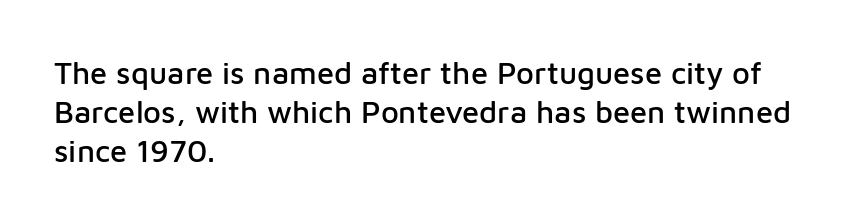
Q: Is the text italic (slanted)? A: No, it is upright.
Q: Is the typeface a serif or a sans-serif typeface? A: Sans-serif.
Q: Is the text underlined? A: No.
Q: How is the paragraph aligned? A: Left-aligned.
Q: Is the spacing between letters normal or unusually wide? A: Normal.
Q: Is the spacing between lines tight, normal or loose? A: Normal.
Q: Width (condensed, normal, or wide)? A: Normal.
Q: Stroke contrast? A: Low.
Q: x-height? A: Medium.
Q: Monospaced? A: No.
